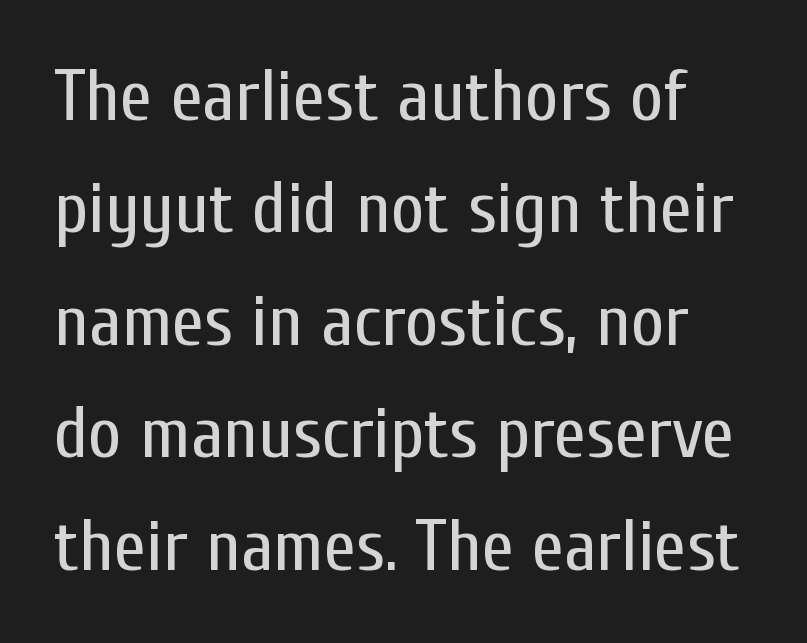
Posture: upright roman. The lines sit at an ordinary, default distance from one another. No extra ink here — the face is not bold. Letterform terminals end flat and unadorned throughout the passage.
